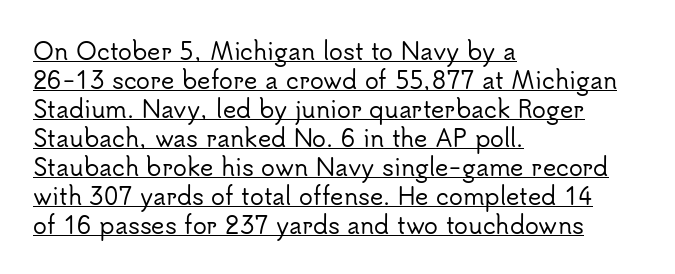
Q: Is the text italic (slanted)? A: No, it is upright.
Q: Is the text underlined? A: Yes.
Q: How is the paragraph aligned? A: Left-aligned.
Q: Is the spacing between letters normal or unusually wide? A: Normal.
Q: Is the spacing between lines tight, normal or loose? A: Normal.
